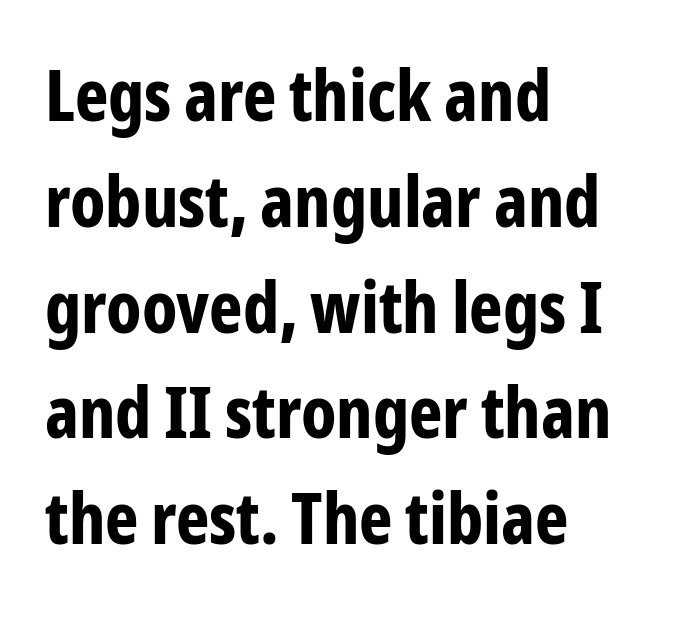
The image shows 71 px bold, condensed sans-serif type, upright; set left-aligned, normal line spacing (1.49x), normal letter spacing, not underlined; low stroke contrast and a medium x-height.
